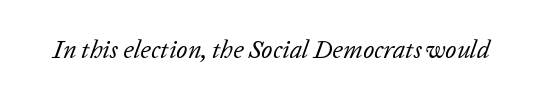
The image shows 25 px text type, italic (leaning right); set normal letter spacing, not underlined.
